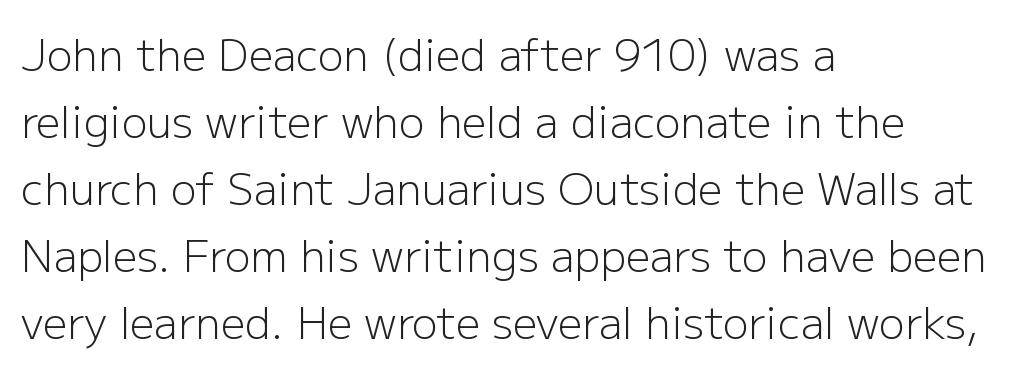
The image shows 43 px light sans-serif type, upright; set left-aligned, normal line spacing (1.56x), normal letter spacing, not underlined; low stroke contrast and a medium x-height.
